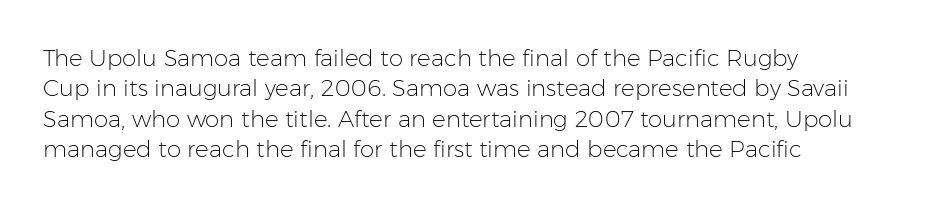
{"italic": "no", "bold": "no", "underline": "no", "align": "left", "line_spacing": "normal", "line_spacing_ratio": 1.32, "letter_spacing": "normal", "letter_spacing_em": 0.0, "glyph_px": 23}
